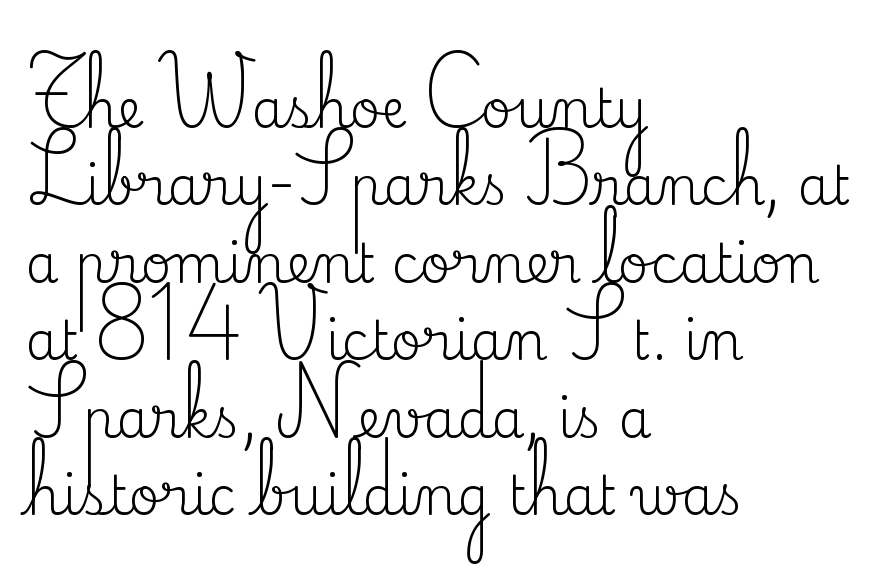
The gap between lines stays unmarked. The block of text has a typical density, with ordinary space between rows. Short note: letters normally spaced. One-word summary of the alignment: left. Proportional: the letters do not fall into vertical columns. Compared with a typical body face, this is equally light or lighter still.
